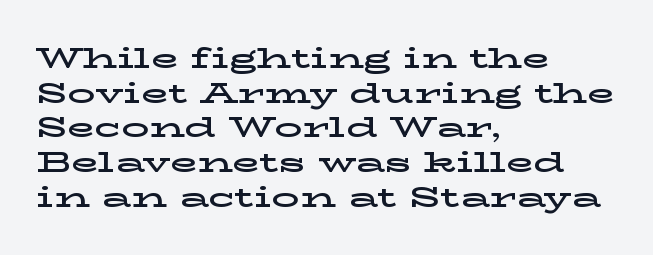
Q: Is the text italic (slanted)? A: No, it is upright.
Q: Is the typeface a serif or a sans-serif typeface? A: Serif.
Q: Is the text underlined? A: No.
Q: How is the paragraph aligned? A: Left-aligned.
Q: Is the spacing between letters normal or unusually wide? A: Normal.
Q: Width (condensed, normal, or wide)? A: Wide.
Q: Stroke contrast? A: Low.
Q: x-height? A: Medium.
Q: Monospaced? A: No.
